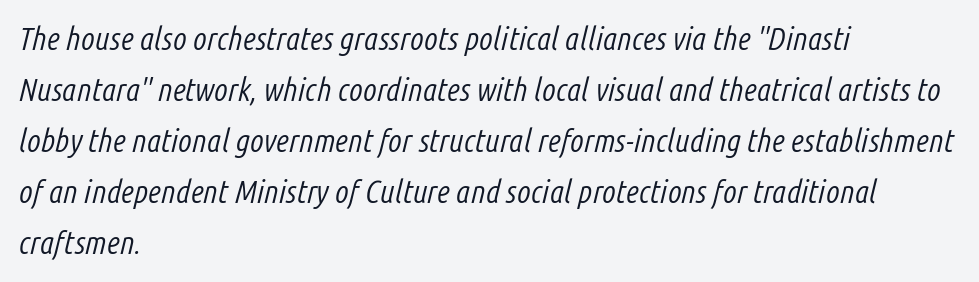
{"italic": "yes", "lean": "right", "slant_degrees": 14, "bold": "no", "weight": "light", "width": "condensed", "stroke_contrast": "low", "x_height": "medium", "monospaced": "no", "underline": "no", "align": "left", "line_spacing": "normal", "line_spacing_ratio": 1.59, "letter_spacing": "normal", "letter_spacing_em": 0.0, "glyph_px": 32}
